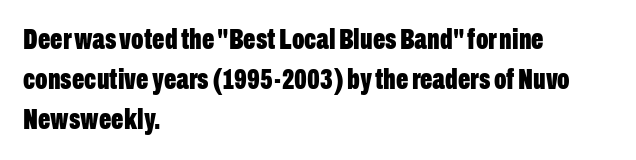
The image shows 29 px bold, condensed sans-serif type, upright; set left-aligned, normal line spacing (1.38x), normal letter spacing, not underlined; low stroke contrast and a medium x-height.
